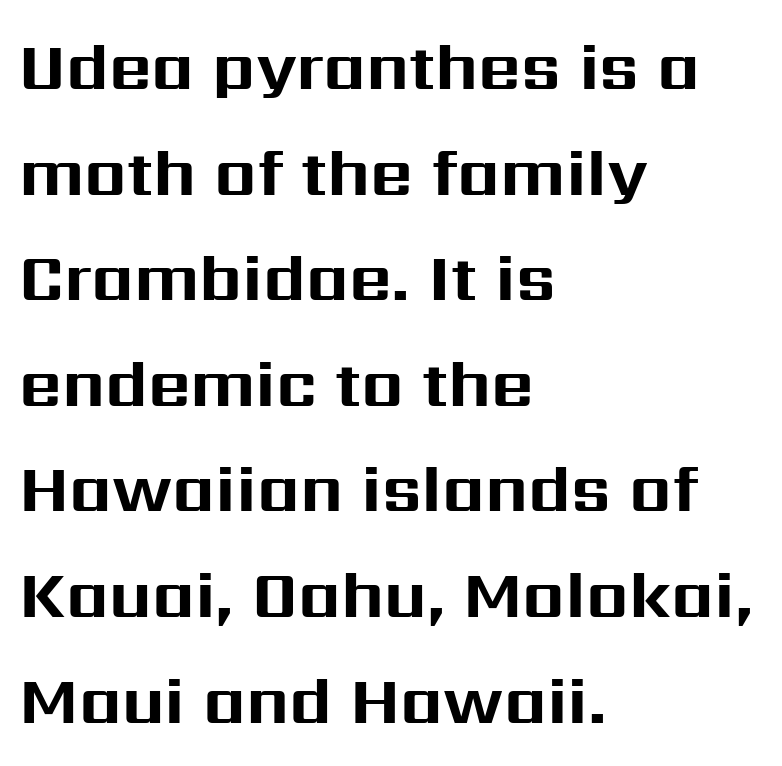
{"serif": "no", "italic": "no", "bold": "yes", "weight": "bold", "width": "normal", "stroke_contrast": "medium", "x_height": "medium", "monospaced": "no", "underline": "no", "align": "left", "line_spacing": "normal", "line_spacing_ratio": 1.6, "letter_spacing": "normal", "letter_spacing_em": 0.0, "glyph_px": 66}
